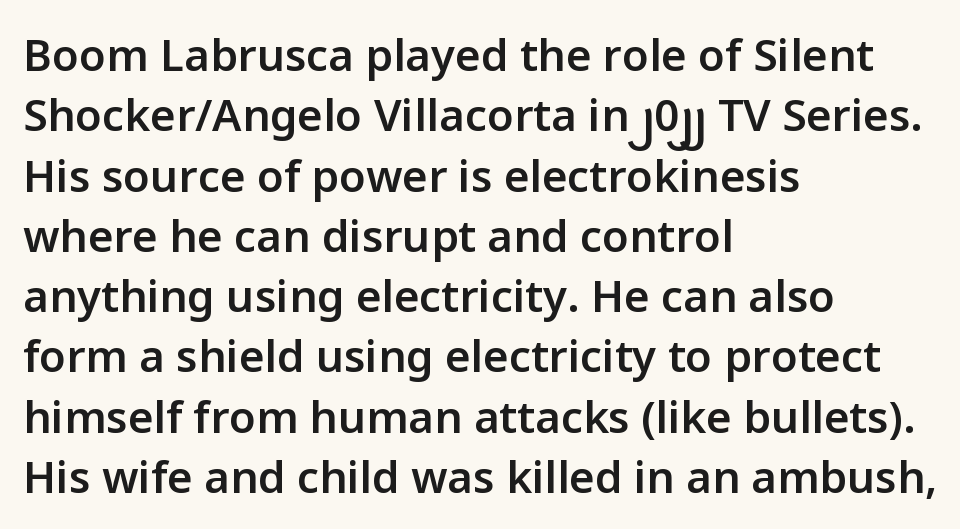
Q: Is the text bold? A: Semi-bold.
Q: Is the text italic (slanted)? A: No, it is upright.
Q: Is the typeface a serif or a sans-serif typeface? A: Sans-serif.
Q: Is the text underlined? A: No.
Q: How is the paragraph aligned? A: Left-aligned.
Q: Is the spacing between letters normal or unusually wide? A: Normal.
Q: Is the spacing between lines tight, normal or loose? A: Normal.
Q: Width (condensed, normal, or wide)? A: Normal.
Q: Stroke contrast? A: Low.
Q: x-height? A: Medium.
Q: Monospaced? A: No.
